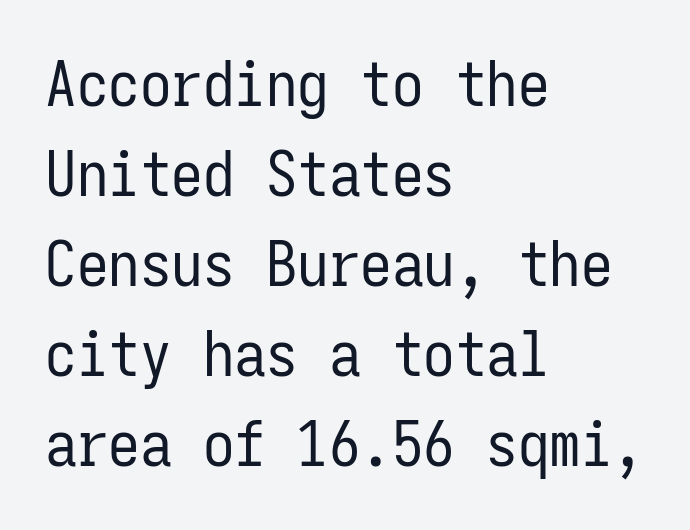
The image shows 63 px regular-weight, condensed sans-serif type, upright, monospaced; set left-aligned, normal line spacing (1.43x), normal letter spacing, not underlined; low stroke contrast and a medium x-height.
